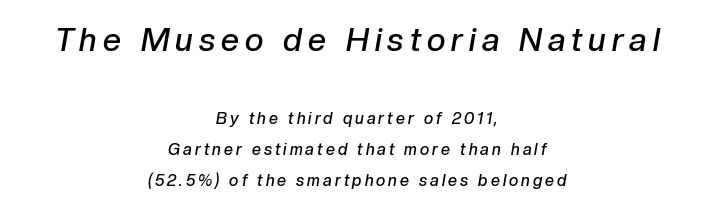
The image shows 32 px semibold type, italic (leaning right); set centered, loose line spacing (1.94x), not underlined; the first (top) block is 2.0x larger; low stroke contrast and a medium x-height.
